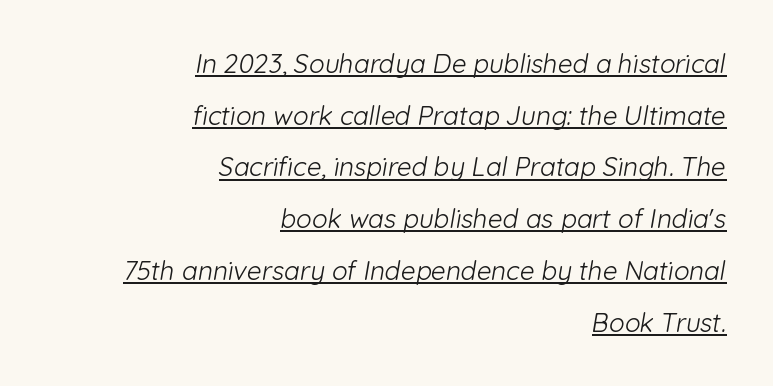
{"bold": "no", "underline": "yes", "align": "right", "line_spacing": "loose", "line_spacing_ratio": 1.99, "letter_spacing": "normal", "letter_spacing_em": 0.0, "glyph_px": 26}
